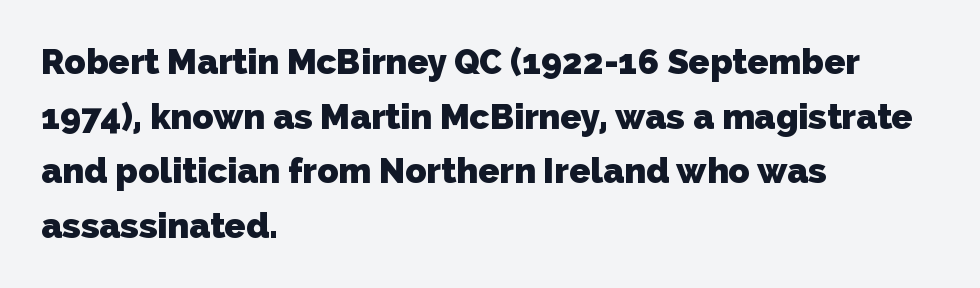
Students, note that the glyphs here touch the page at normal intervals. Each line starts at the same left margin while the right side varies. I'd call this a sans setting — the letters go barefoot. A dark, heavy texture on the line: the type is bold. Successive baselines arrive at the customary interval.
